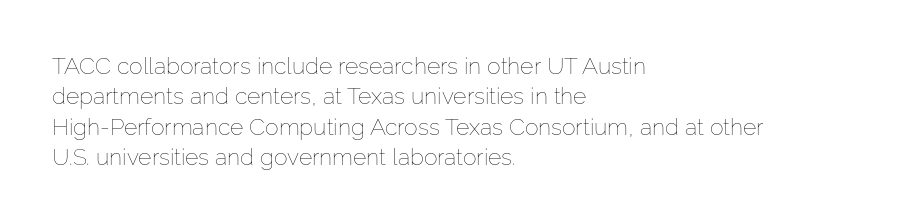
The image shows 23 px text type, upright; set left-aligned, normal line spacing (1.32x), normal letter spacing, not underlined.
